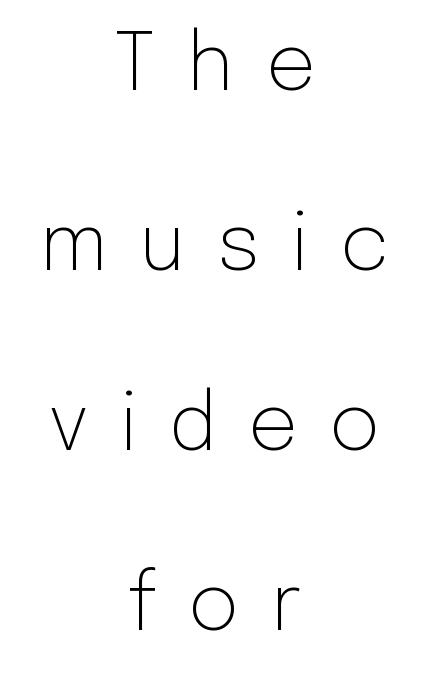
{"serif": "no", "italic": "no", "bold": "no", "weight": "light", "width": "normal", "stroke_contrast": "low", "x_height": "medium", "monospaced": "no", "underline": "no", "align": "center", "line_spacing": "loose", "line_spacing_ratio": 2.28, "letter_spacing": "wide", "letter_spacing_em": 0.39, "glyph_px": 79}
